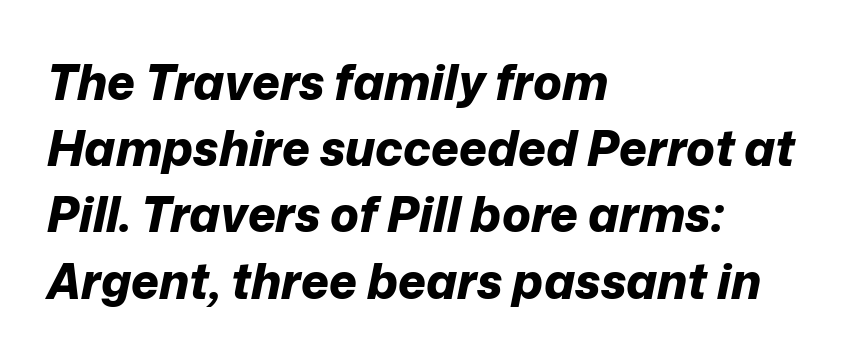
Looks like regular typesetting: each glyph gets only the width it needs. This sample keeps an unexceptional amount of space between lines. Is the type slanted? Yes — the strokes lean at a clear angle. The text block is weighted toward the left margin, trailing off unevenly rightward. The foot of each line stays bare and open. These lines keep a tight, regular rhythm from letter to letter.
